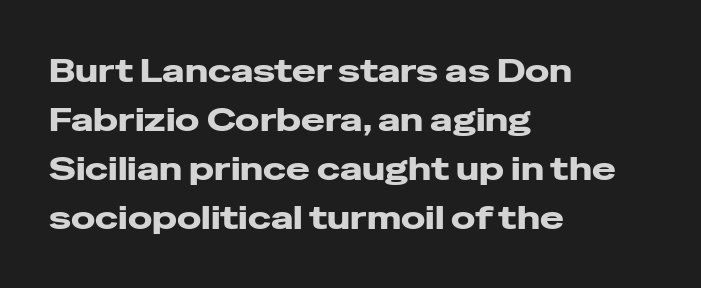
{"serif": "no", "italic": "no", "width": "wide", "stroke_contrast": "low", "x_height": "medium", "monospaced": "no", "underline": "no", "align": "left", "line_spacing": "normal", "line_spacing_ratio": 1.53, "letter_spacing": "normal", "letter_spacing_em": 0.0, "glyph_px": 32}
